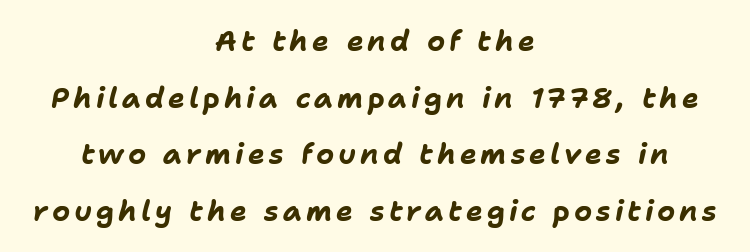
{"italic": "yes", "lean": "right", "slant_degrees": 11, "bold": "yes", "weight": "bold", "width": "normal", "stroke_contrast": "low", "x_height": "medium", "monospaced": "no", "underline": "no", "align": "center", "line_spacing": "loose", "line_spacing_ratio": 2.02, "glyph_px": 28}
